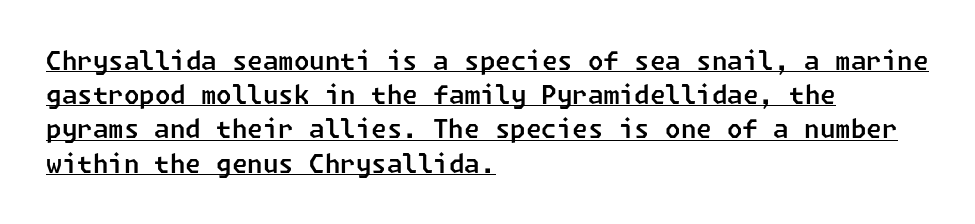
The image shows 25 px text type; set left-aligned, normal line spacing (1.37x), normal letter spacing, underlined.
